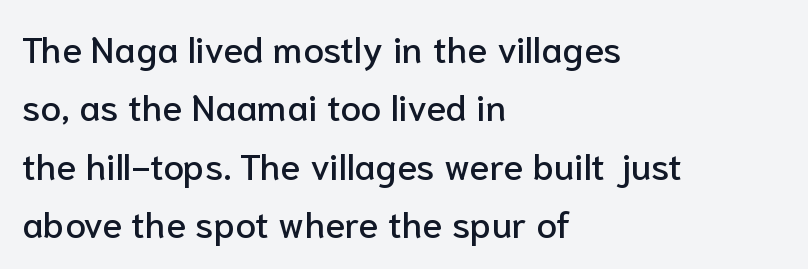
The image shows 37 px sans-serif type, upright; set left-aligned, normal line spacing (1.58x), normal letter spacing, not underlined; low stroke contrast and a medium x-height.
